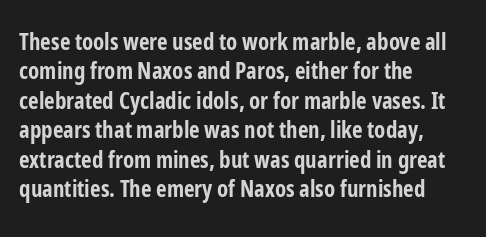
The image shows 23 px bold type, upright; set left-aligned, normal line spacing (1.28x), normal letter spacing, not underlined.
